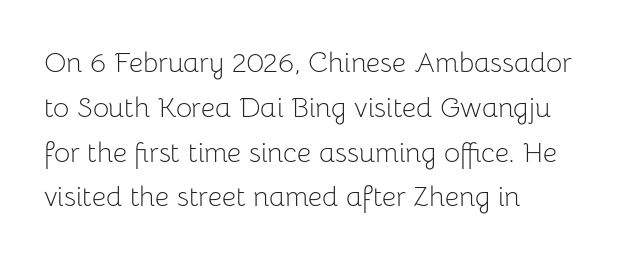
Q: Is the text bold? A: No.
Q: Is the text italic (slanted)? A: No, it is upright.
Q: Is the typeface a serif or a sans-serif typeface? A: Sans-serif.
Q: Is the text underlined? A: No.
Q: How is the paragraph aligned? A: Left-aligned.
Q: Is the spacing between letters normal or unusually wide? A: Normal.
Q: Is the spacing between lines tight, normal or loose? A: Normal.
Q: Width (condensed, normal, or wide)? A: Normal.
Q: Stroke contrast? A: Low.
Q: x-height? A: Medium.
Q: Monospaced? A: No.
